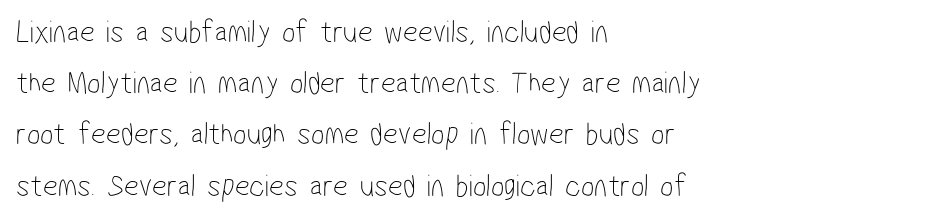
The image shows 32 px thin, condensed sans-serif type; set left-aligned, normal line spacing (1.6x), normal letter spacing, not underlined; low stroke contrast and a medium x-height.
